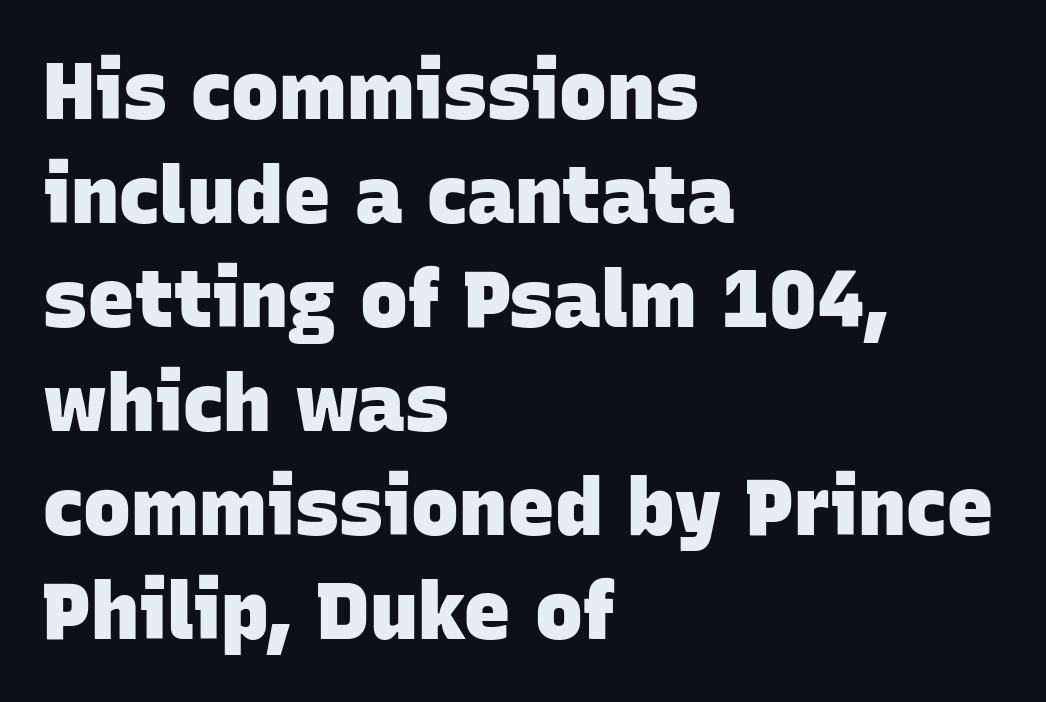
The paragraph shown leans on its left margin. Normally led — the rows are evenly, conventionally spaced. You can tell from the bare stems that sans-serif type was used. The strokes are fattened all the way to bold.
